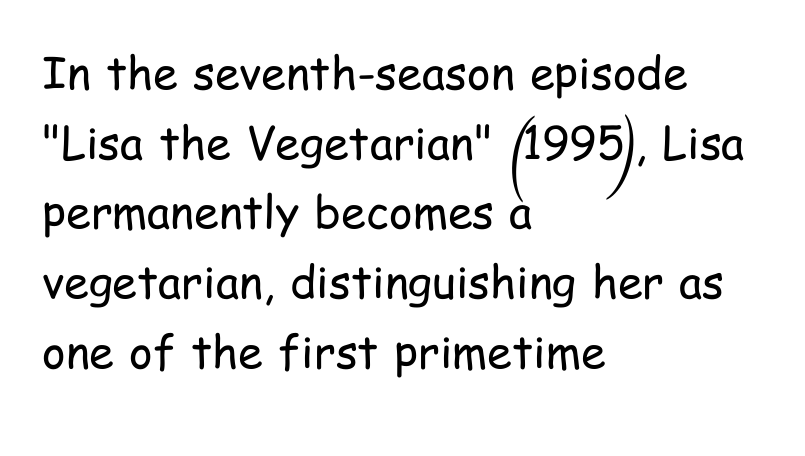
The image shows 45 px regular-weight, condensed sans-serif type, upright; set left-aligned, normal line spacing (1.55x), normal letter spacing, not underlined; low stroke contrast and a medium x-height.
